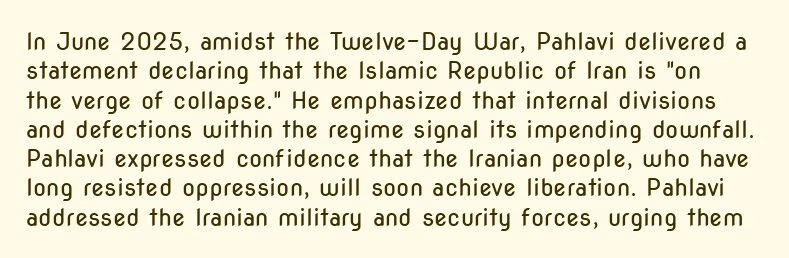
The face looks like a standard text weight, possibly lighter. Unmarked baselines from the first word to the last. The specimen reads as upright at a glance. This sample uses plain, unmodified letter spacing.
